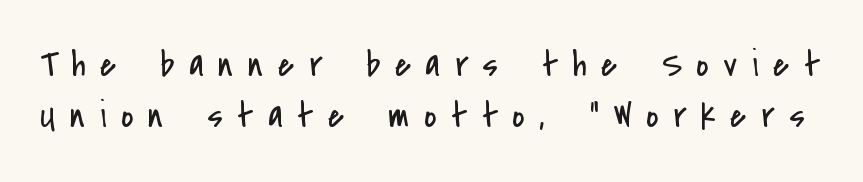
Q: Is the text bold? A: No.
Q: Is the text italic (slanted)? A: No, it is upright.
Q: Is the typeface a serif or a sans-serif typeface? A: Sans-serif.
Q: Is the text underlined? A: No.
Q: Is the spacing between letters normal or unusually wide? A: Unusually wide.
Q: Is the spacing between lines tight, normal or loose? A: Normal.
Q: Width (condensed, normal, or wide)? A: Condensed.
Q: Stroke contrast? A: Low.
Q: x-height? A: Small.
Q: Monospaced? A: No.
